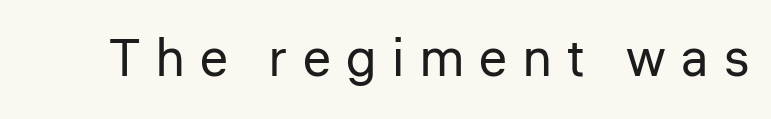
The space beneath each line is pristine and unruled. Examine the stroke ends and you'll find no serifs. Weight: not bold — regular or lighter. Unlike italic type, these characters show no tilt at all. Spacing between characters has been opened up far beyond the box default.
